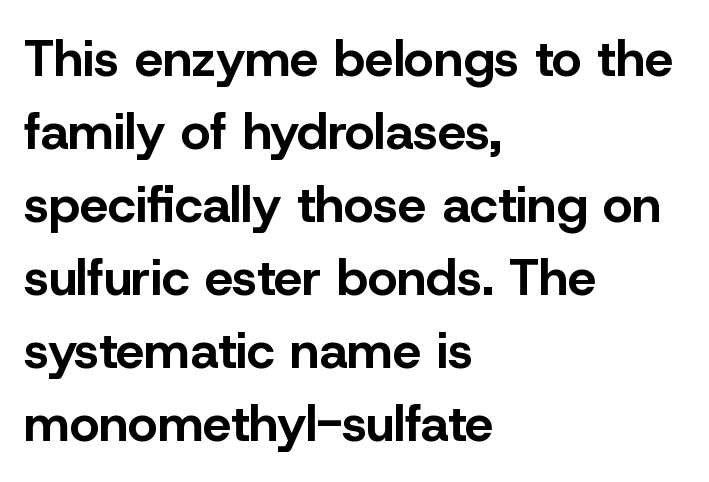
The rag falls on the right side of this text block. Posture: vertical. Honestly, the row spacing looks completely unremarkable. What kind of face is this? One without serifs — a sans. This sample uses plain, unmodified letter spacing.
